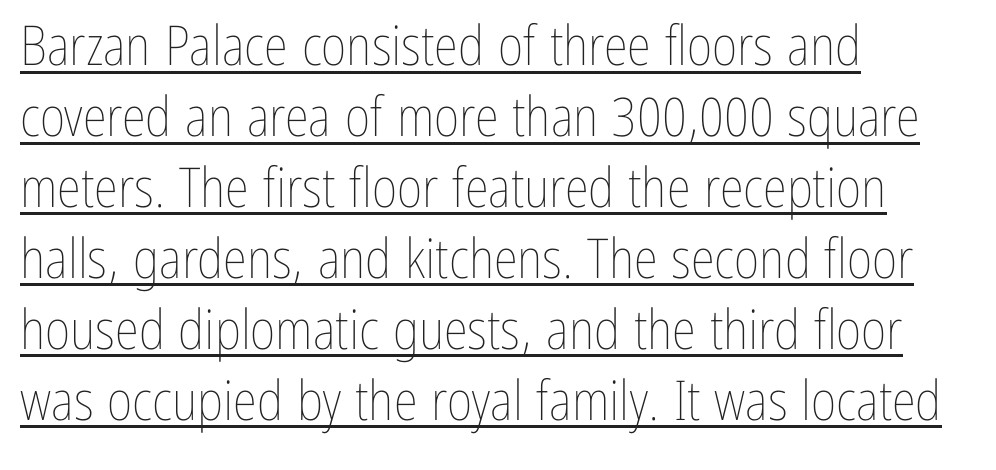
{"italic": "no", "bold": "no", "weight": "thin", "width": "condensed", "stroke_contrast": "low", "x_height": "medium", "monospaced": "no", "underline": "yes", "align": "left", "line_spacing": "normal", "line_spacing_ratio": 1.29, "letter_spacing": "normal", "letter_spacing_em": 0.0, "glyph_px": 55}
